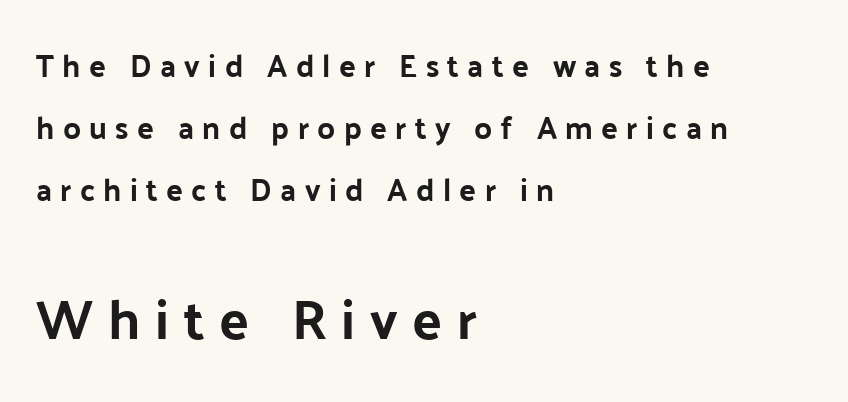
{"serif": "no", "italic": "no", "width": "normal", "stroke_contrast": "low", "x_height": "medium", "monospaced": "no", "underline": "no", "align": "left", "line_spacing": "loose", "line_spacing_ratio": 2.0, "letter_spacing": "wide", "letter_spacing_em": 0.27, "larger_block": "second", "size_ratio": 1.77, "glyph_px": 55}
